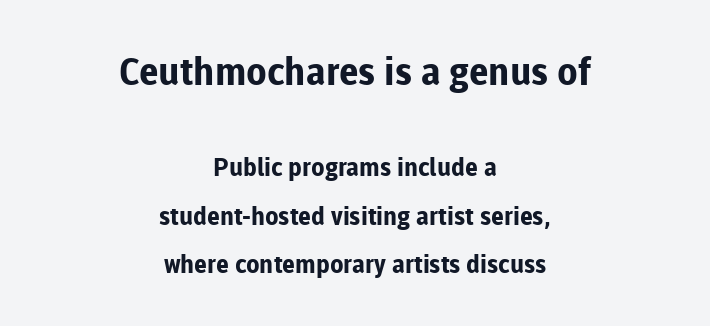
{"serif": "no", "italic": "no", "bold": "yes", "weight": "bold", "width": "normal", "stroke_contrast": "low", "x_height": "medium", "monospaced": "no", "underline": "no", "align": "center", "line_spacing": "loose", "line_spacing_ratio": 1.94, "letter_spacing": "normal", "letter_spacing_em": 0.0, "larger_block": "first", "size_ratio": 1.52, "glyph_px": 38}
